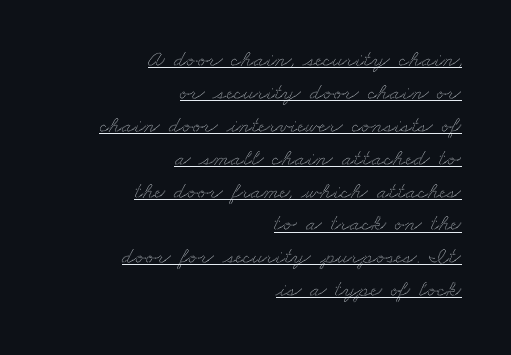
{"underline": "yes", "align": "right", "line_spacing": "normal", "line_spacing_ratio": 1.43, "letter_spacing": "normal", "letter_spacing_em": 0.0, "glyph_px": 23}
